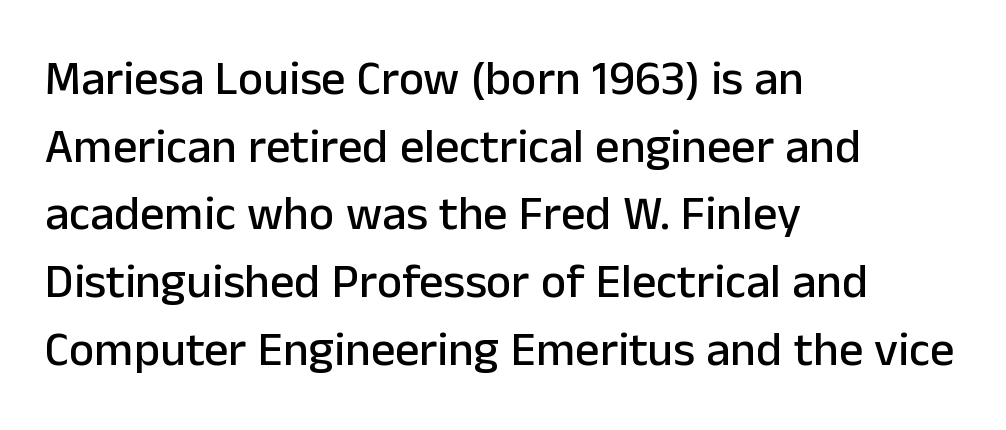
The image shows 48 px sans-serif type, upright; set left-aligned, normal line spacing (1.41x), normal letter spacing, not underlined; low stroke contrast and a medium x-height.
